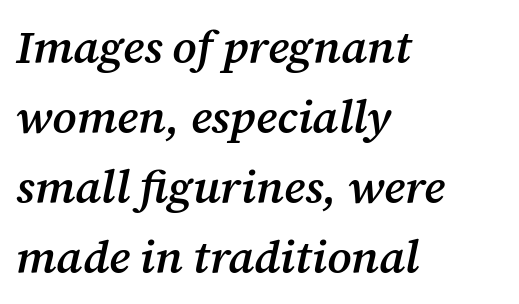
{"serif": "yes", "italic": "yes", "lean": "right", "slant_degrees": 12, "bold": "semi", "weight": "semibold", "width": "normal", "stroke_contrast": "medium", "x_height": "medium", "monospaced": "no", "underline": "no", "align": "left", "line_spacing": "normal", "line_spacing_ratio": 1.52, "letter_spacing": "normal", "letter_spacing_em": 0.0, "glyph_px": 46}
